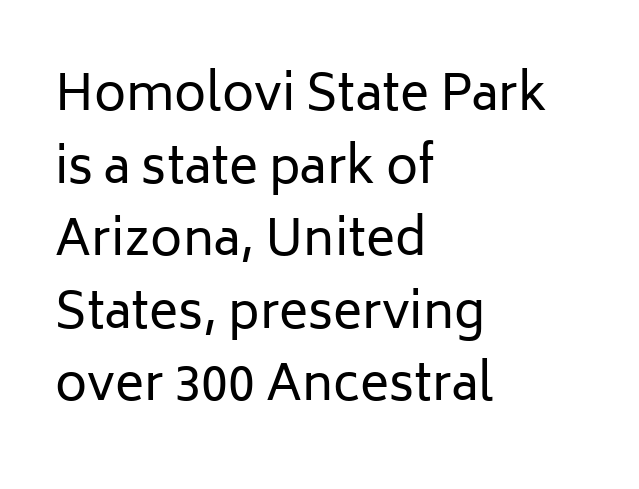
Letters have the restrained weight of plain body copy at most. No feet cap the strokes, marking this as sans-serif type. The glyphs are unaccompanied by any horizontal stroke below them. Spacing between characters is what you'd get straight out of the box. Is there much room between lines? A standard amount, neither cramped nor airy.
